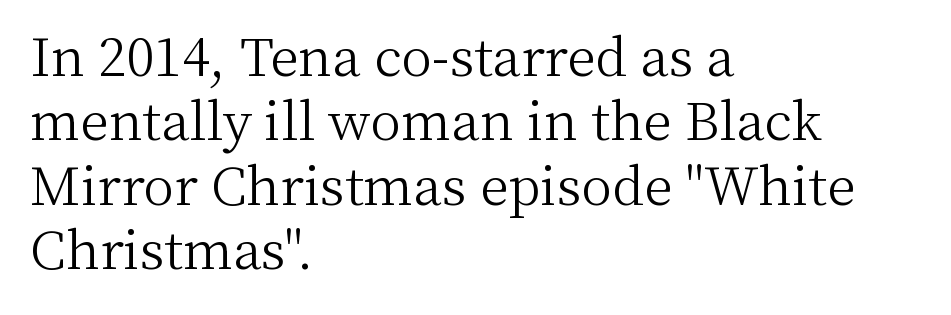
{"serif": "yes", "italic": "no", "bold": "no", "weight": "light", "width": "normal", "stroke_contrast": "medium", "x_height": "medium", "monospaced": "no", "underline": "no", "align": "left", "line_spacing_ratio": 1.24, "letter_spacing": "normal", "letter_spacing_em": 0.0, "glyph_px": 52}
